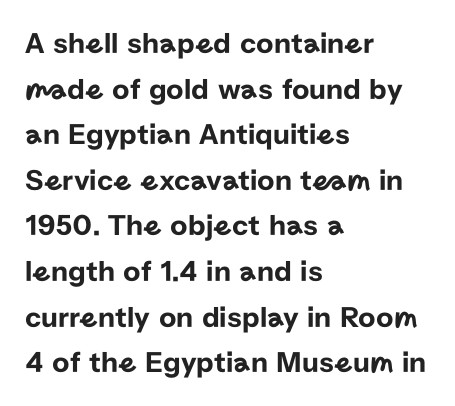
{"serif": "no", "italic": "no", "width": "normal", "stroke_contrast": "low", "x_height": "medium", "monospaced": "no", "underline": "no", "align": "left", "line_spacing": "normal", "line_spacing_ratio": 1.52, "letter_spacing": "normal", "letter_spacing_em": 0.0, "glyph_px": 30}
